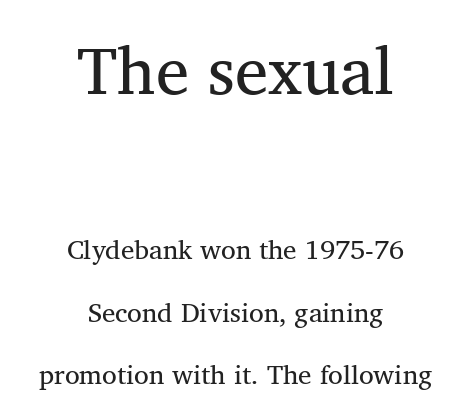
Q: Is the text bold? A: No.
Q: Is the text italic (slanted)? A: No, it is upright.
Q: Is the typeface a serif or a sans-serif typeface? A: Serif.
Q: Is the text underlined? A: No.
Q: How is the paragraph aligned? A: Centered.
Q: Is the spacing between letters normal or unusually wide? A: Normal.
Q: Is the spacing between lines tight, normal or loose? A: Loose.
Q: Which block of text is set in a larger size, the first (top) or the second (bottom)? A: The first (top) one.
Q: Width (condensed, normal, or wide)? A: Normal.
Q: Stroke contrast? A: Medium.
Q: x-height? A: Medium.
Q: Monospaced? A: No.
